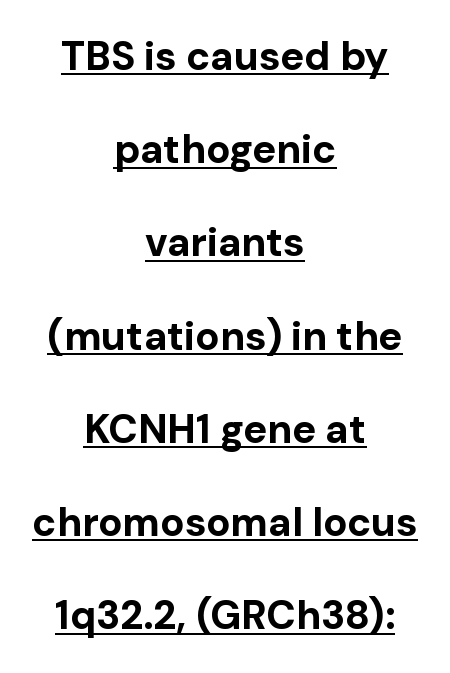
Compared with undecorated copy, this sample adds a rule below the words. Honestly, the letter spacing is just normal — you wouldn't notice it. Widely set lines give the paragraph a tall, airy silhouette. Does the lettering tilt? It doesn't — this is upright. Here the designer chose a conventional face with non-uniform glyph widths.
